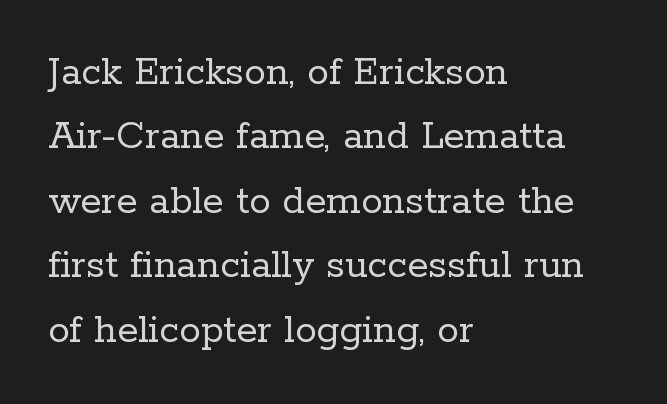
{"serif": "yes", "italic": "no", "bold": "no", "weight": "regular", "width": "normal", "stroke_contrast": "low", "x_height": "medium", "monospaced": "no", "underline": "no", "align": "left", "line_spacing": "normal", "line_spacing_ratio": 1.5, "letter_spacing": "normal", "letter_spacing_em": 0.0, "glyph_px": 43}
